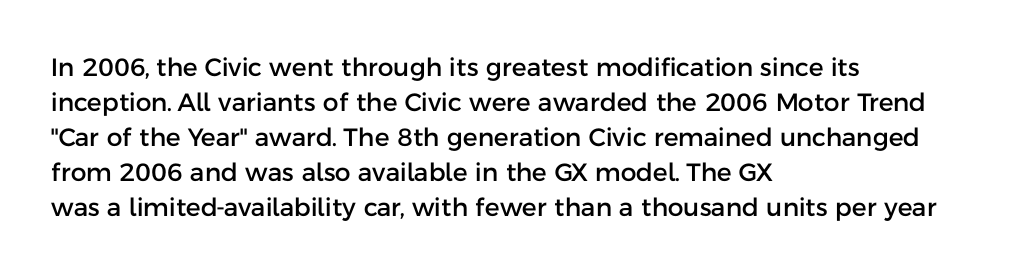
The rendering uses a moderate line-height, typical for paragraphs. A typesetter would call this zero additional tracking. Teacher's note: observe the even left margin — that is flush-left alignment. The string is rendered with underlining switched off. Posture: straight, roman, zero tilt.
